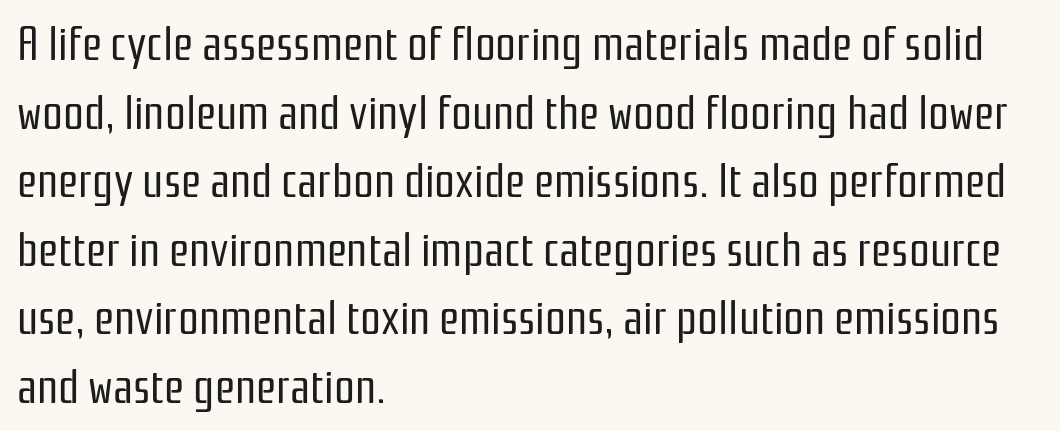
The image shows 46 px regular-weight, condensed sans-serif type, upright; set left-aligned, normal line spacing (1.49x), normal letter spacing, not underlined; low stroke contrast and a medium x-height.
